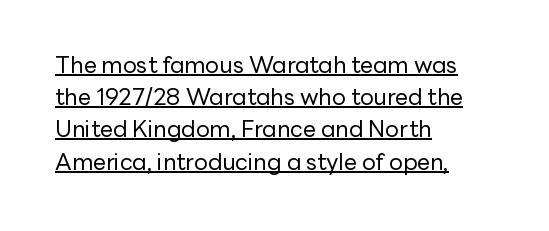
Q: Is the text bold? A: No.
Q: Is the text italic (slanted)? A: No, it is upright.
Q: Is the text underlined? A: Yes.
Q: How is the paragraph aligned? A: Left-aligned.
Q: Is the spacing between letters normal or unusually wide? A: Normal.
Q: Is the spacing between lines tight, normal or loose? A: Normal.
